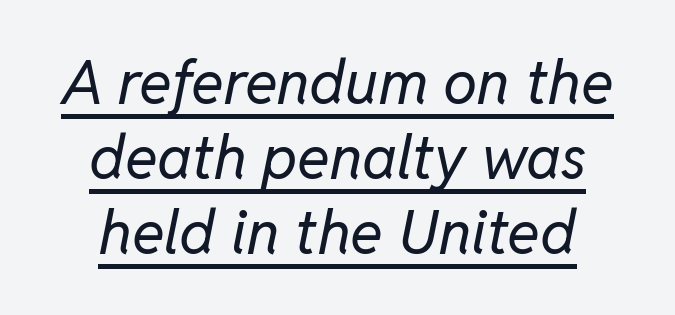
{"italic": "yes", "lean": "right", "slant_degrees": 11, "bold": "no", "weight": "regular", "width": "normal", "stroke_contrast": "low", "x_height": "medium", "monospaced": "no", "underline": "yes", "align": "center", "line_spacing_ratio": 1.23, "letter_spacing": "normal", "letter_spacing_em": 0.0, "glyph_px": 61}
